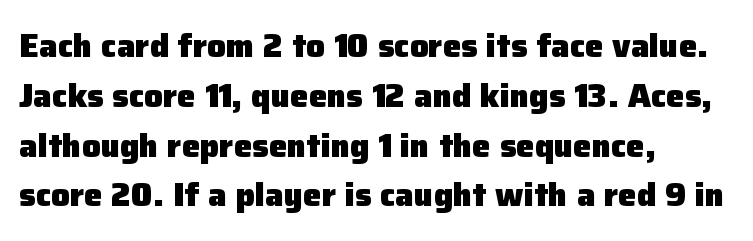
The image shows 33 px heavy sans-serif type, upright; set left-aligned, normal line spacing (1.51x), normal letter spacing, not underlined; low stroke contrast and a medium x-height.
